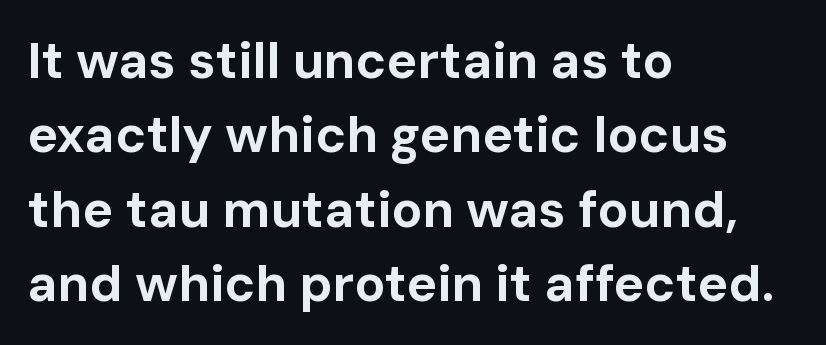
{"serif": "no", "italic": "no", "bold": "yes", "weight": "bold", "width": "normal", "stroke_contrast": "low", "x_height": "medium", "monospaced": "no", "underline": "no", "align": "left", "line_spacing": "normal", "line_spacing_ratio": 1.46, "letter_spacing": "normal", "letter_spacing_em": 0.0, "glyph_px": 51}
